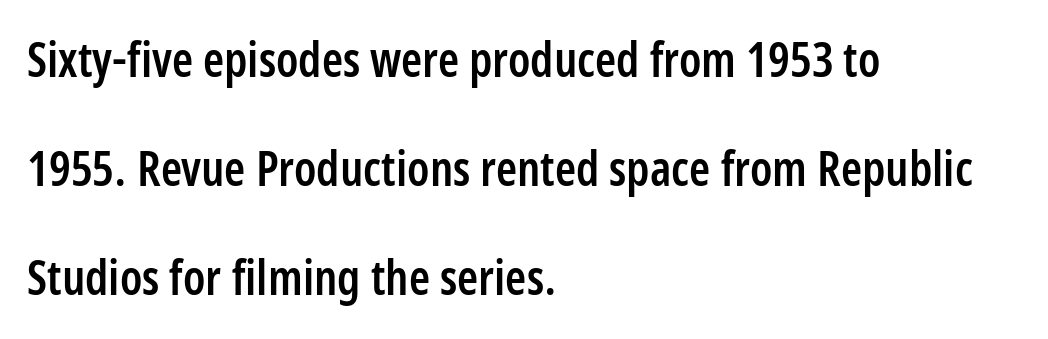
The image shows 48 px semibold, condensed sans-serif type, upright; set left-aligned, loose line spacing (2.27x), normal letter spacing, not underlined; low stroke contrast and a medium x-height.
